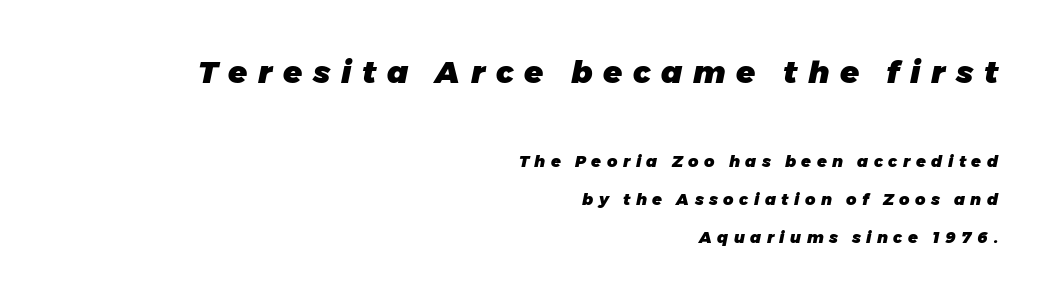
{"italic": "yes", "lean": "right", "slant_degrees": 11, "bold": "yes", "weight": "heavy", "width": "normal", "stroke_contrast": "low", "x_height": "medium", "monospaced": "no", "underline": "no", "align": "right", "line_spacing": "loose", "line_spacing_ratio": 2.39, "letter_spacing": "wide", "letter_spacing_em": 0.34, "larger_block": "first", "size_ratio": 1.94, "glyph_px": 31}
